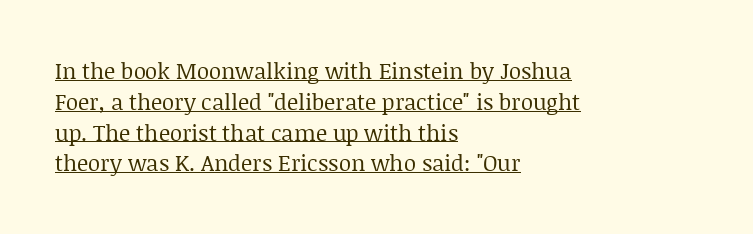
Quick note: not italic, upright. Decoration check: the copy is underlined. Is this a heavy cut? Hardly; it is regular or lighter. Does the copy run flush right? No — it runs flush left. Does extra space separate the letters? No, they use regular spacing.
